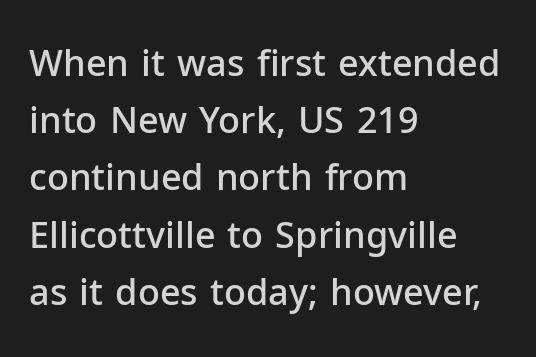
Q: Is the text bold? A: Semi-bold.
Q: Is the text italic (slanted)? A: No, it is upright.
Q: Is the typeface a serif or a sans-serif typeface? A: Sans-serif.
Q: Is the text underlined? A: No.
Q: How is the paragraph aligned? A: Left-aligned.
Q: Is the spacing between letters normal or unusually wide? A: Normal.
Q: Is the spacing between lines tight, normal or loose? A: Normal.
Q: Width (condensed, normal, or wide)? A: Normal.
Q: Stroke contrast? A: Low.
Q: x-height? A: Medium.
Q: Monospaced? A: No.
